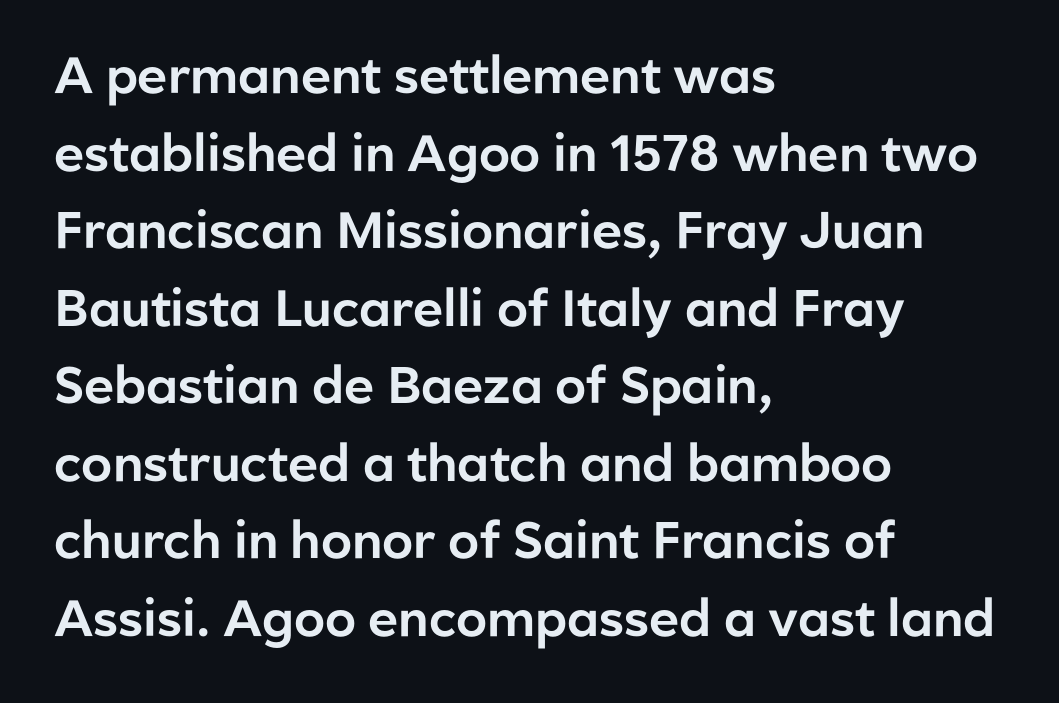
The image shows 51 px sans-serif type, upright; set left-aligned, normal line spacing (1.52x), normal letter spacing, not underlined; low stroke contrast and a medium x-height.
